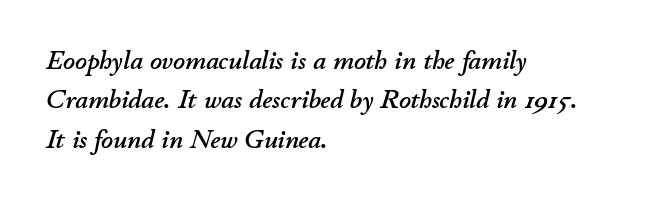
The image shows 26 px text type, italic (leaning right); set left-aligned, normal line spacing (1.51x), normal letter spacing, not underlined.
